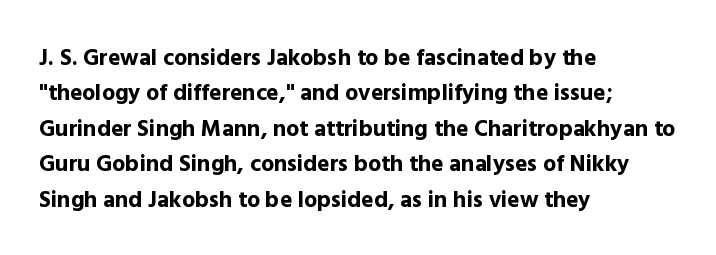
Q: Is the text bold? A: Yes.
Q: Is the text italic (slanted)? A: No, it is upright.
Q: Is the text underlined? A: No.
Q: How is the paragraph aligned? A: Left-aligned.
Q: Is the spacing between letters normal or unusually wide? A: Normal.
Q: Is the spacing between lines tight, normal or loose? A: Normal.
